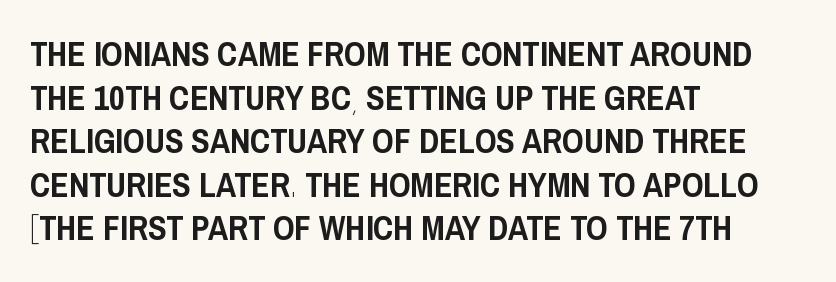
The image shows 34 px condensed sans-serif type, upright; set left-aligned, normal line spacing (1.28x), normal letter spacing, not underlined; low stroke contrast and a large x-height.
